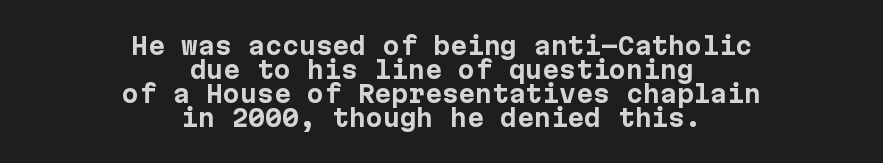
Rendered with straight, roman letterforms. Leftover space on each line is divided equally before and after the words. You could call the tracking neutral — neither tight nor loose. These lines huddle together more closely than default settings would place them.
